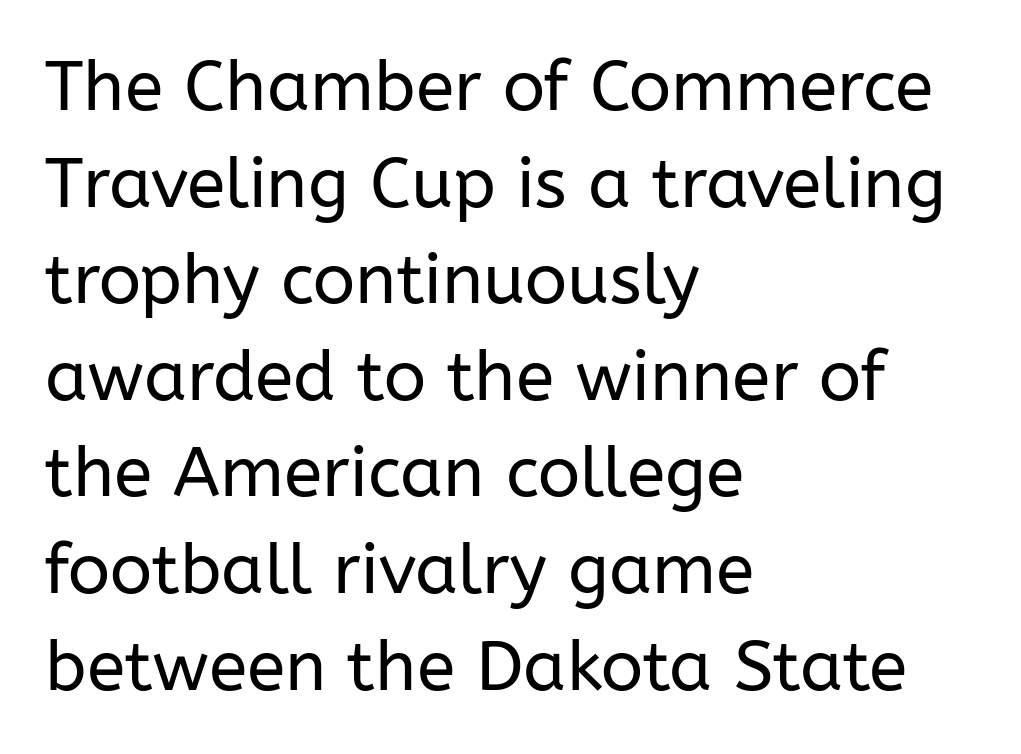
Q: Is the text bold? A: No.
Q: Is the text italic (slanted)? A: No, it is upright.
Q: Is the typeface a serif or a sans-serif typeface? A: Sans-serif.
Q: Is the text underlined? A: No.
Q: How is the paragraph aligned? A: Left-aligned.
Q: Is the spacing between letters normal or unusually wide? A: Normal.
Q: Is the spacing between lines tight, normal or loose? A: Normal.
Q: Width (condensed, normal, or wide)? A: Normal.
Q: Stroke contrast? A: Low.
Q: x-height? A: Medium.
Q: Monospaced? A: No.
